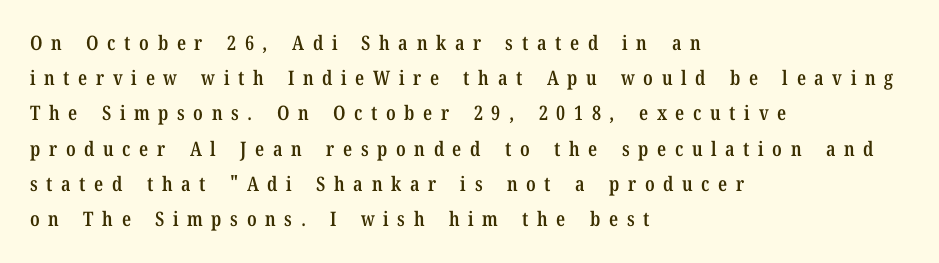
Q: Is the text bold? A: Semi-bold.
Q: Is the text italic (slanted)? A: No, it is upright.
Q: Is the text underlined? A: No.
Q: How is the paragraph aligned? A: Left-aligned.
Q: Is the spacing between letters normal or unusually wide? A: Unusually wide.
